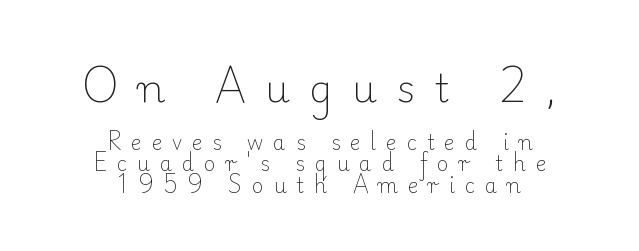
{"serif": "yes", "italic": "no", "bold": "no", "weight": "light", "width": "normal", "stroke_contrast": "low", "x_height": "small", "monospaced": "no", "underline": "no", "align": "center", "line_spacing": "tight", "line_spacing_ratio": 1.07, "letter_spacing": "wide", "letter_spacing_em": 0.49, "larger_block": "first", "size_ratio": 1.95, "glyph_px": 39}
